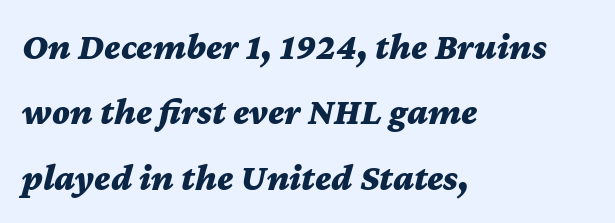
Letters rest on an invisible, unmarked baseline. Which margin do the lines hug? The left one — the right edge is uneven. Bold? Absolutely — the strokes are thick and heavy. The letters advance in unequal steps, a hallmark of proportional type.
